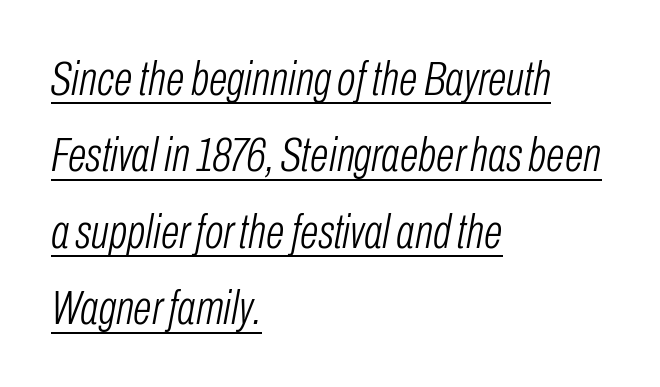
If you drew a ruler down the left edge, every line would touch it. The passage shown has conventional tracking throughout. A light-to-regular cut is what we see here. Underlining? Definitely there. The font's italic variant was chosen for this text.
